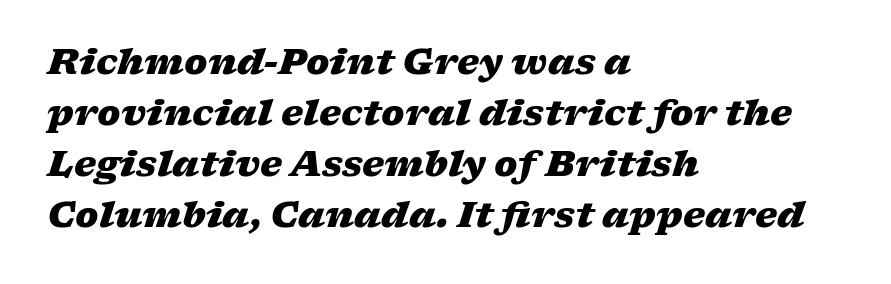
{"italic": "yes", "lean": "right", "slant_degrees": 17, "bold": "yes", "weight": "heavy", "width": "wide", "stroke_contrast": "low", "x_height": "medium", "monospaced": "no", "underline": "no", "align": "left", "line_spacing": "normal", "line_spacing_ratio": 1.46, "letter_spacing": "normal", "letter_spacing_em": 0.0, "glyph_px": 35}
